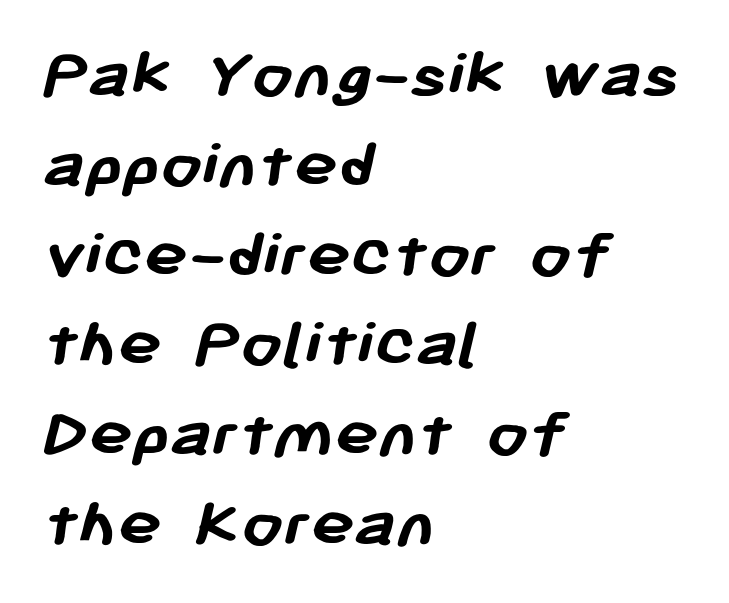
Q: Is the text bold? A: Yes.
Q: Is the typeface a serif or a sans-serif typeface? A: Sans-serif.
Q: Is the text underlined? A: No.
Q: How is the paragraph aligned? A: Left-aligned.
Q: Is the spacing between letters normal or unusually wide? A: Normal.
Q: Width (condensed, normal, or wide)? A: Normal.
Q: Stroke contrast? A: Low.
Q: x-height? A: Medium.
Q: Monospaced? A: No.
